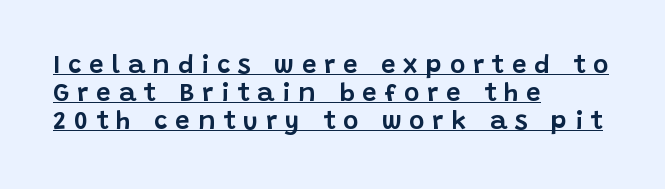
The image shows 26 px text type, upright; set left-aligned, tight line spacing (1.07x), unusually wide letter spacing (+0.3 em), underlined.
